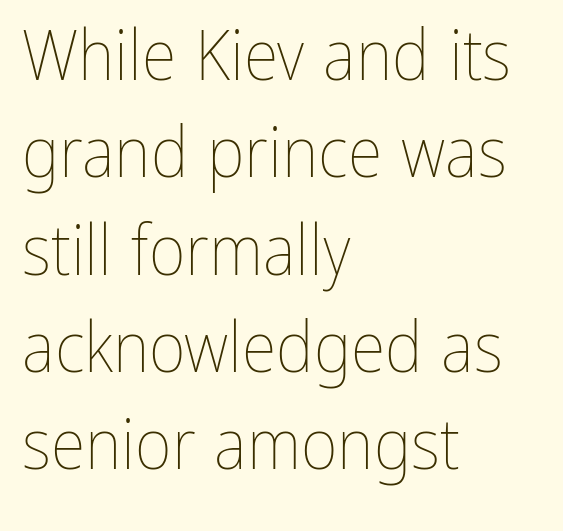
{"italic": "no", "bold": "no", "weight": "thin", "width": "condensed", "stroke_contrast": "low", "x_height": "medium", "monospaced": "no", "underline": "no", "align": "left", "line_spacing": "normal", "line_spacing_ratio": 1.37, "letter_spacing": "normal", "letter_spacing_em": 0.0, "glyph_px": 71}
